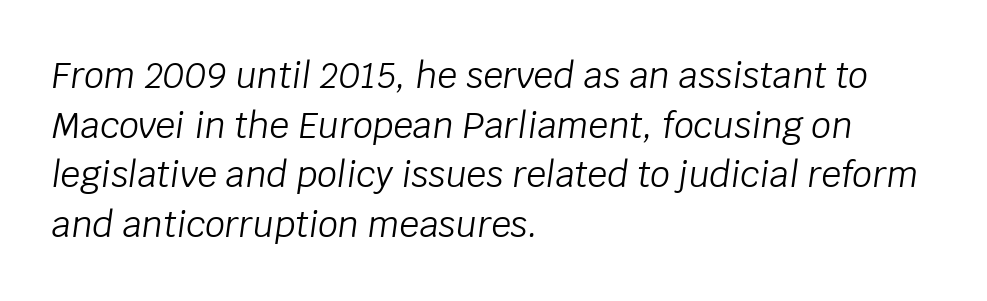
What stands out about the letter spacing? Nothing — it is the standard amount. Is this a fixed-width face? No — the glyphs have proportional, varying widths. The rag falls on the right side of this text block. The words here are not underlined. Honestly, the row spacing looks completely unremarkable. Notice how the stems are inclined rather than vertical — that's the hallmark of italics.
